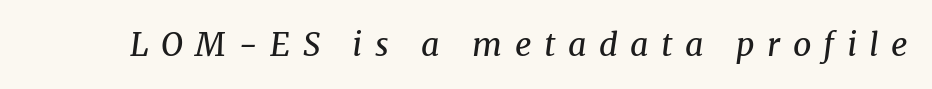
{"serif": "yes", "italic": "yes", "lean": "right", "slant_degrees": 8, "bold": "no", "weight": "regular", "width": "normal", "stroke_contrast": "medium", "x_height": "medium", "monospaced": "no", "underline": "no", "letter_spacing": "wide", "letter_spacing_em": 0.39, "glyph_px": 32}
